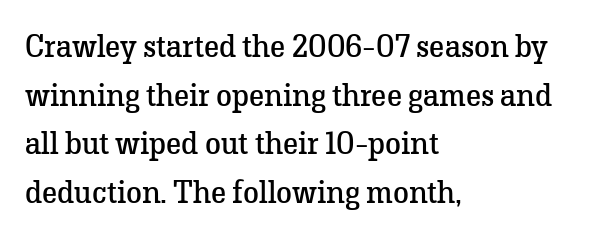
{"serif": "yes", "italic": "no", "bold": "no", "weight": "regular", "width": "normal", "stroke_contrast": "low", "x_height": "medium", "monospaced": "no", "underline": "no", "align": "left", "line_spacing": "normal", "line_spacing_ratio": 1.52, "letter_spacing": "normal", "letter_spacing_em": 0.0, "glyph_px": 32}
